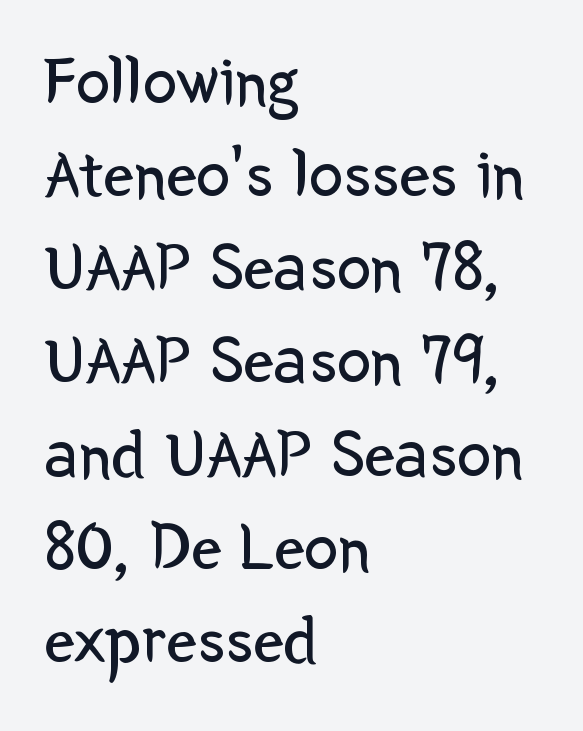
{"serif": "no", "italic": "no", "bold": "no", "weight": "regular", "width": "normal", "stroke_contrast": "low", "x_height": "medium", "monospaced": "no", "underline": "no", "align": "left", "line_spacing": "normal", "line_spacing_ratio": 1.35, "letter_spacing": "normal", "letter_spacing_em": 0.0, "glyph_px": 69}
